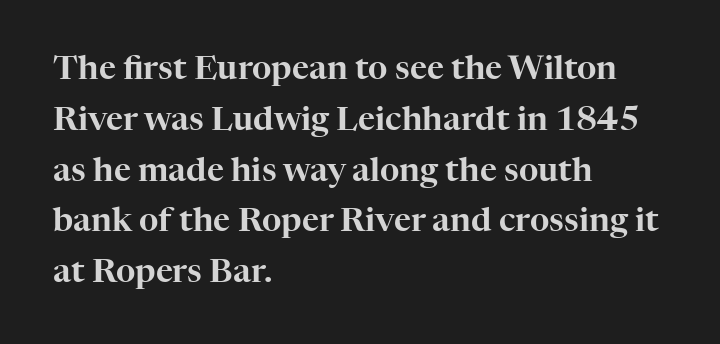
The image shows 33 px serif type, upright; set left-aligned, normal line spacing (1.54x), normal letter spacing, not underlined; high stroke contrast and a medium x-height.
